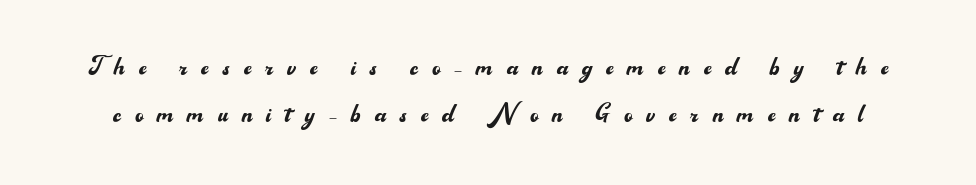
Q: Is the text bold? A: No.
Q: Is the text italic (slanted)? A: Yes.
Q: Is the typeface a serif or a sans-serif typeface? A: Sans-serif.
Q: Is the text underlined? A: No.
Q: Is the spacing between letters normal or unusually wide? A: Unusually wide.
Q: Is the spacing between lines tight, normal or loose? A: Normal.
Q: Width (condensed, normal, or wide)? A: Normal.
Q: Stroke contrast? A: Medium.
Q: x-height? A: Small.
Q: Monospaced? A: No.
